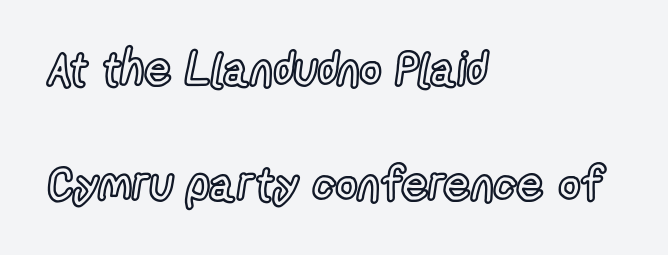
{"width": "condensed", "x_height": "medium", "monospaced": "no", "underline": "no", "align": "left", "line_spacing": "loose", "line_spacing_ratio": 2.44, "letter_spacing": "normal", "letter_spacing_em": 0.0, "glyph_px": 47}
